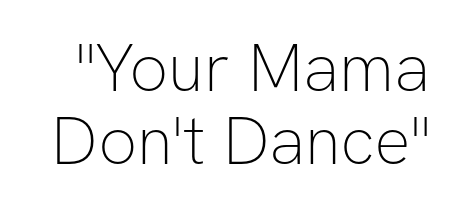
The image shows 68 px thin sans-serif type, upright; set tight line spacing (1.07x), normal letter spacing, not underlined; low stroke contrast and a medium x-height.
